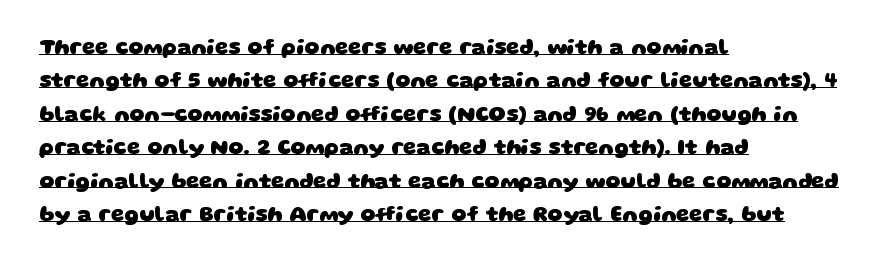
Q: Is the text bold? A: Yes.
Q: Is the text underlined? A: Yes.
Q: How is the paragraph aligned? A: Left-aligned.
Q: Is the spacing between letters normal or unusually wide? A: Normal.
Q: Is the spacing between lines tight, normal or loose? A: Normal.
